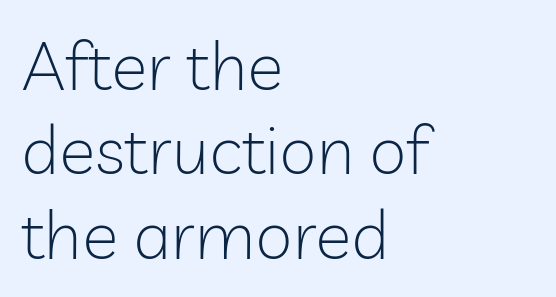
{"serif": "no", "italic": "no", "bold": "no", "weight": "light", "width": "normal", "stroke_contrast": "low", "x_height": "medium", "monospaced": "no", "underline": "no", "align": "left", "line_spacing_ratio": 1.24, "letter_spacing": "normal", "letter_spacing_em": 0.0, "glyph_px": 68}
